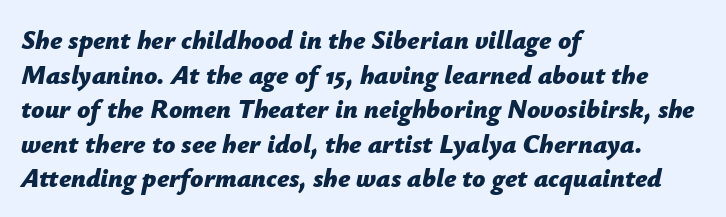
{"italic": "yes", "lean": "right", "slant_degrees": 12, "bold": "yes", "underline": "no", "align": "left", "line_spacing": "normal", "line_spacing_ratio": 1.33, "letter_spacing": "normal", "letter_spacing_em": 0.0, "glyph_px": 26}
